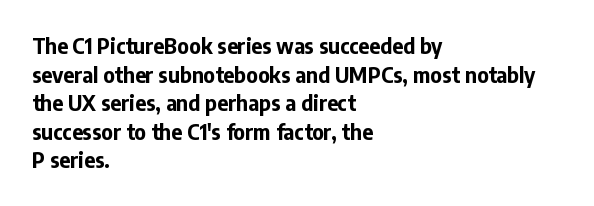
Notice how descenders clear the ascenders below comfortably — that's standard leading. Clear beneath every line of the passage. These lines are set flush left with a ragged right edge. The type sits square on the baseline with zero lean. Each word holds together tightly as a unit, with standard inter-letter gaps.
